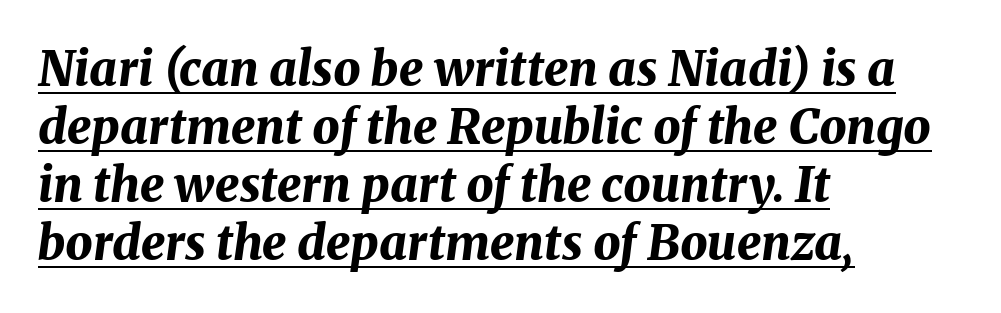
This rendering leaves character spacing at its baseline value. The face used here is proportionally spaced, like ordinary book or web type. Weight check: bold — yes, fully. Descenders here cross a horizontal rule under the line. The axis of the letterforms is tilted away from vertical. Caption: multi-line text, flush left, ragged right.
